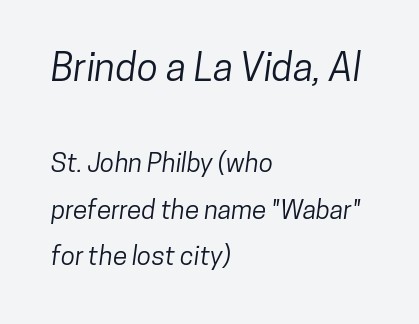
The image shows 39 px condensed sans-serif type; set left-aligned, line spacing 1.79x, normal letter spacing, not underlined; the first (top) block is 1.5x larger; low stroke contrast and a medium x-height.
